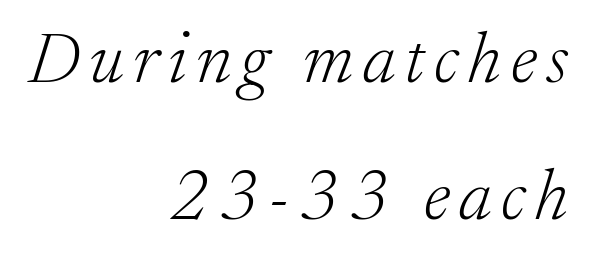
What kind of face is this? One with serifs. Quick note: underline off. These lines are set flush right with a ragged left edge. The face used here is proportionally spaced, like ordinary book or web type. This reads as an unemphasized weight, regular at the heaviest. An italicized treatment has been applied to the whole sample.
